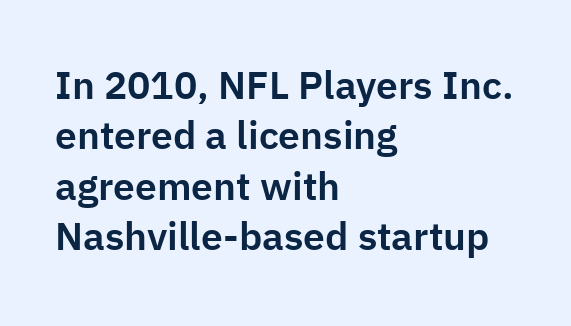
The passage shown is not underscored anywhere. These lines are rendered in a variable-pitch font. Letterform terminals end flat and unadorned throughout the passage. Line beginnings align vertically; line endings do not. You could call the tracking neutral — neither tight nor loose.
